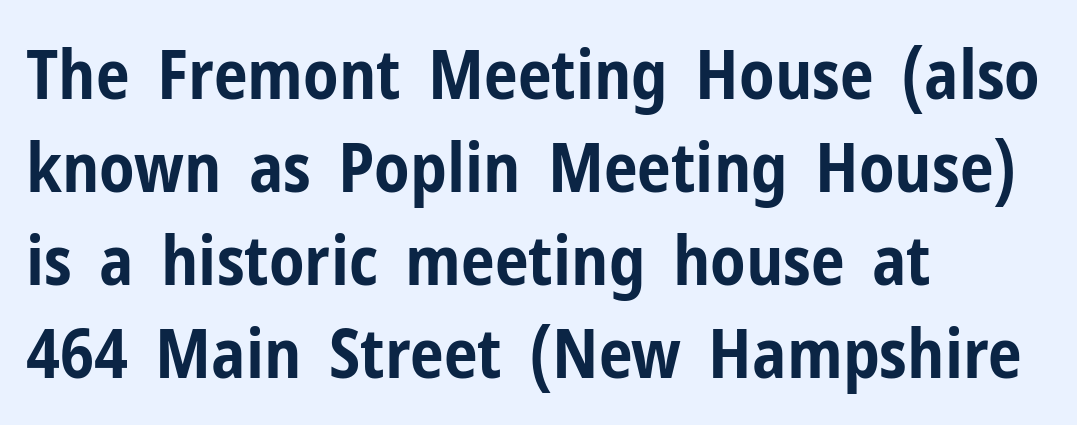
Q: Is the text bold? A: Yes.
Q: Is the text italic (slanted)? A: No, it is upright.
Q: Is the typeface a serif or a sans-serif typeface? A: Sans-serif.
Q: Is the text underlined? A: No.
Q: How is the paragraph aligned? A: Left-aligned.
Q: Is the spacing between letters normal or unusually wide? A: Normal.
Q: Is the spacing between lines tight, normal or loose? A: Normal.
Q: Width (condensed, normal, or wide)? A: Condensed.
Q: Stroke contrast? A: Low.
Q: x-height? A: Medium.
Q: Monospaced? A: No.
